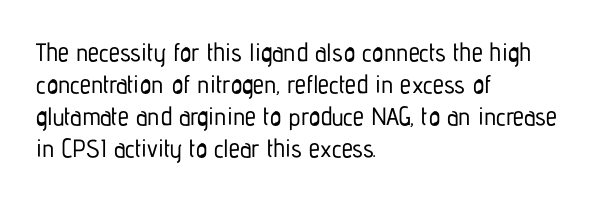
{"italic": "no", "underline": "no", "align": "left", "line_spacing": "normal", "line_spacing_ratio": 1.28, "letter_spacing": "normal", "letter_spacing_em": 0.0, "glyph_px": 25}
